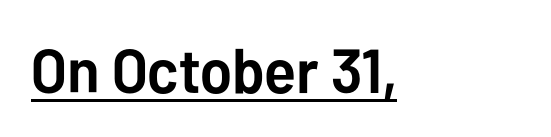
This is roman type, the default non-slanted kind. The rag falls on the right side of this text block. Are there feet on the stems? There aren't — it's a sans. These lines are rendered in a variable-pitch font. The letterforms sit shoulder to shoulder at normal distance.
